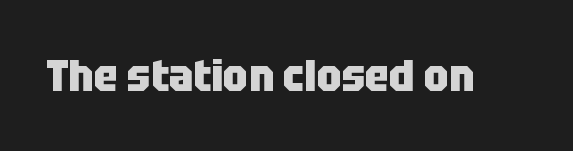
{"serif": "no", "italic": "no", "bold": "yes", "weight": "heavy", "width": "condensed", "stroke_contrast": "low", "x_height": "large", "monospaced": "no", "underline": "no", "letter_spacing": "normal", "letter_spacing_em": 0.0, "glyph_px": 45}
